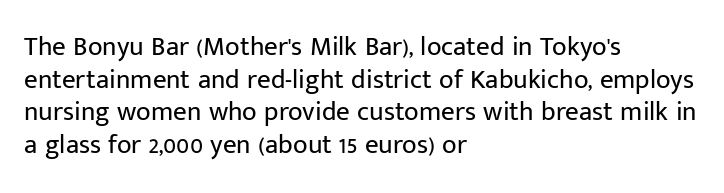
Q: Is the text bold? A: No.
Q: Is the text italic (slanted)? A: No, it is upright.
Q: Is the text underlined? A: No.
Q: How is the paragraph aligned? A: Left-aligned.
Q: Is the spacing between letters normal or unusually wide? A: Normal.
